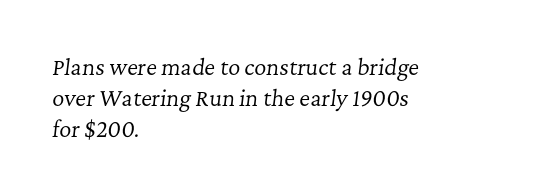
The image shows 21 px text type, italic (leaning right); set left-aligned, normal line spacing (1.47x), normal letter spacing, not underlined.
